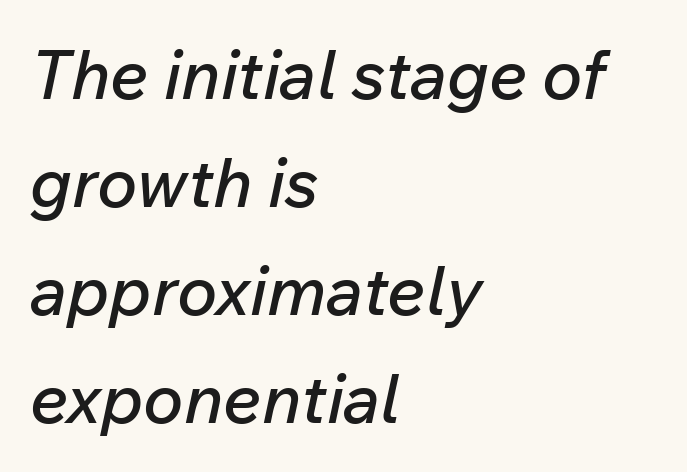
{"italic": "yes", "lean": "right", "slant_degrees": 12, "width": "normal", "stroke_contrast": "low", "x_height": "medium", "monospaced": "no", "underline": "no", "align": "left", "line_spacing": "normal", "line_spacing_ratio": 1.59, "letter_spacing": "normal", "letter_spacing_em": 0.0, "glyph_px": 68}
